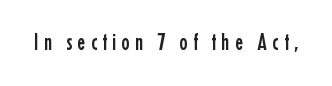
The image shows 24 px text type, upright; set unusually wide letter spacing (+0.22 em), not underlined.
